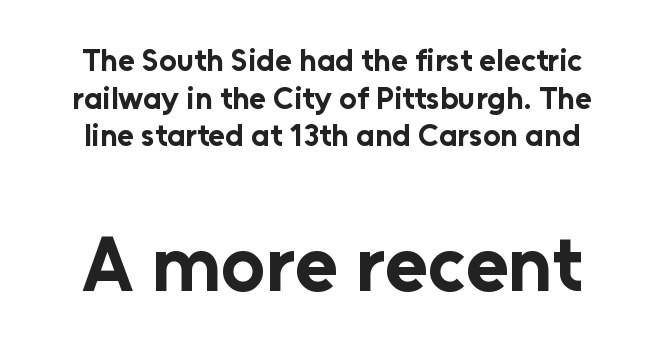
Is this a fixed-width face? No — the glyphs have proportional, varying widths. Honestly, there is no underline to notice here at all. Larger block? The one below; the one above is distinctly smaller. This rendering leaves character spacing at its baseline value.
